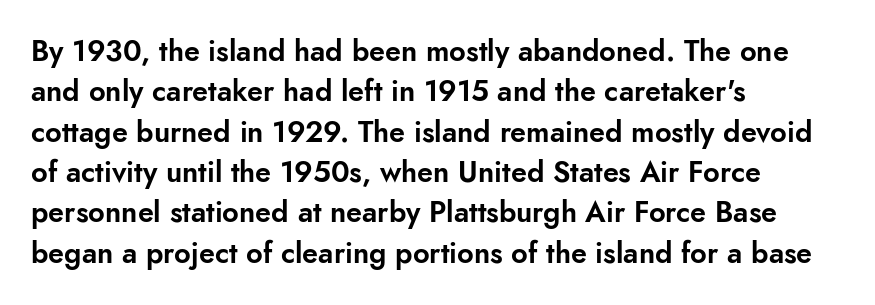
Q: Is the text italic (slanted)? A: No, it is upright.
Q: Is the typeface a serif or a sans-serif typeface? A: Sans-serif.
Q: Is the text underlined? A: No.
Q: How is the paragraph aligned? A: Left-aligned.
Q: Is the spacing between letters normal or unusually wide? A: Normal.
Q: Is the spacing between lines tight, normal or loose? A: Normal.
Q: Width (condensed, normal, or wide)? A: Normal.
Q: Stroke contrast? A: Low.
Q: x-height? A: Small.
Q: Monospaced? A: No.
